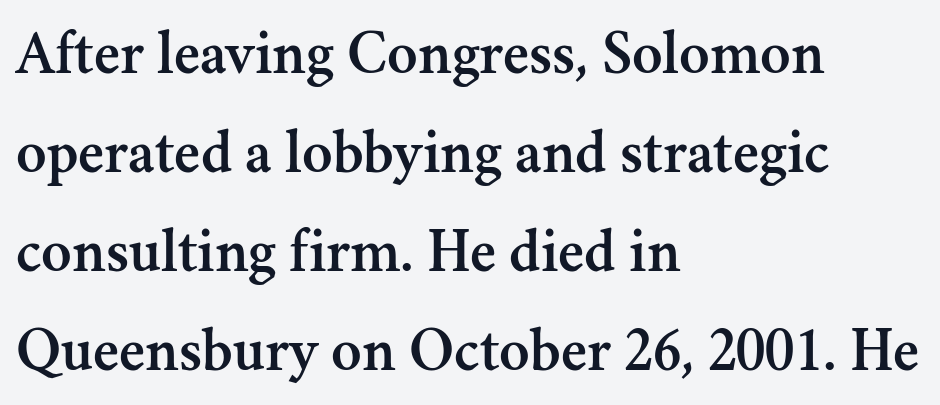
Q: Is the text italic (slanted)? A: No, it is upright.
Q: Is the typeface a serif or a sans-serif typeface? A: Serif.
Q: Is the text underlined? A: No.
Q: How is the paragraph aligned? A: Left-aligned.
Q: Is the spacing between letters normal or unusually wide? A: Normal.
Q: Is the spacing between lines tight, normal or loose? A: Normal.
Q: Width (condensed, normal, or wide)? A: Normal.
Q: Stroke contrast? A: Medium.
Q: x-height? A: Small.
Q: Monospaced? A: No.
